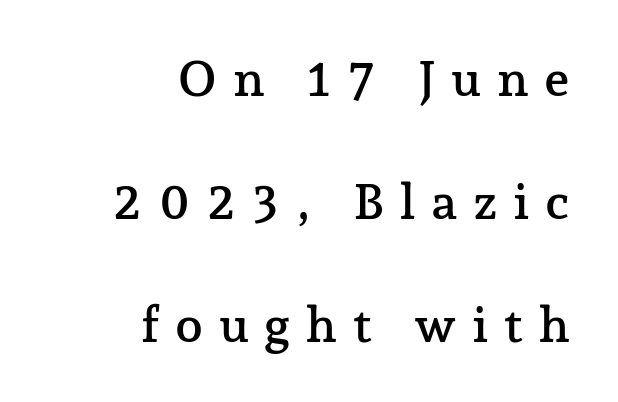
{"serif": "yes", "italic": "no", "width": "normal", "stroke_contrast": "low", "x_height": "medium", "monospaced": "no", "underline": "no", "align": "right", "line_spacing": "loose", "line_spacing_ratio": 2.46, "letter_spacing": "wide", "letter_spacing_em": 0.31, "glyph_px": 50}
